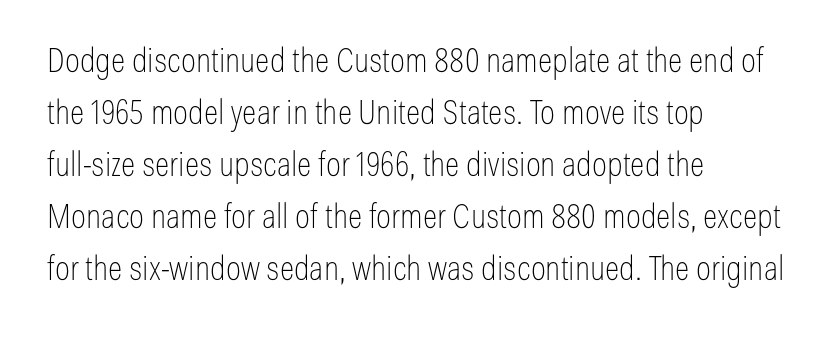
{"serif": "no", "italic": "no", "bold": "no", "weight": "thin", "width": "condensed", "stroke_contrast": "low", "x_height": "medium", "monospaced": "no", "underline": "no", "align": "left", "line_spacing": "normal", "line_spacing_ratio": 1.53, "letter_spacing": "normal", "letter_spacing_em": 0.0, "glyph_px": 34}
